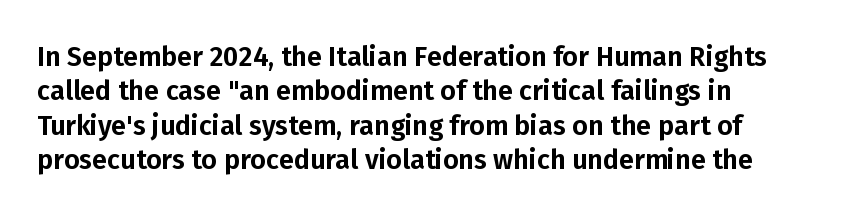
{"italic": "no", "underline": "no", "line_spacing": "normal", "line_spacing_ratio": 1.27, "letter_spacing": "normal", "letter_spacing_em": 0.0, "glyph_px": 27}
